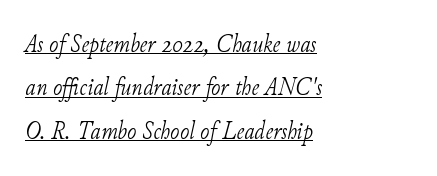
The specimen includes a rule beneath the text block's lines. Typeset ragged right — the left edge is the straight one. Stem width sits at or under what a default text font uses. Posture: slanted. The horizontal fit of the characters is conventional and even.
